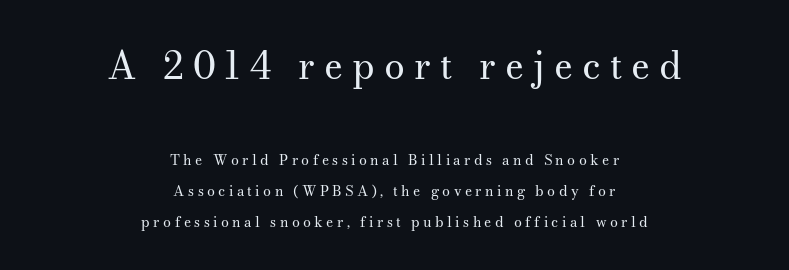
The earlier block is typeset at a bigger size than the later block. Which margin do the lines hug? Neither — every line sits in the middle. Each letter's strokes conclude with small projecting serifs. A light-to-regular cut is what we see here.
